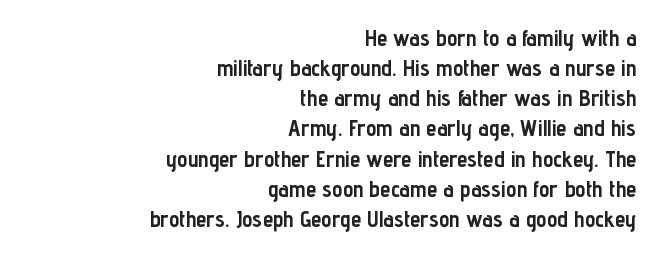
The image shows 23 px bold type, upright; set right-aligned, normal line spacing (1.31x), normal letter spacing, not underlined.
